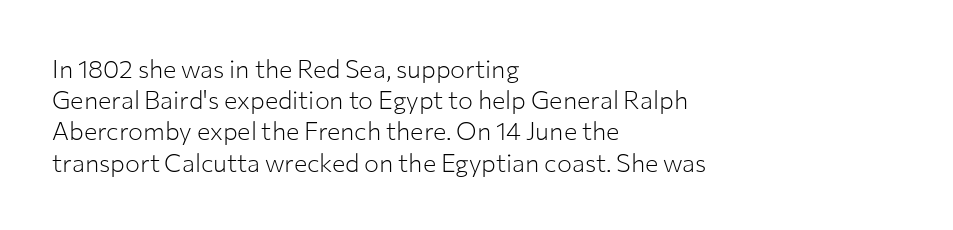
Q: Is the text bold? A: No.
Q: Is the text italic (slanted)? A: No, it is upright.
Q: Is the text underlined? A: No.
Q: How is the paragraph aligned? A: Left-aligned.
Q: Is the spacing between letters normal or unusually wide? A: Normal.
Q: Is the spacing between lines tight, normal or loose? A: Normal.
